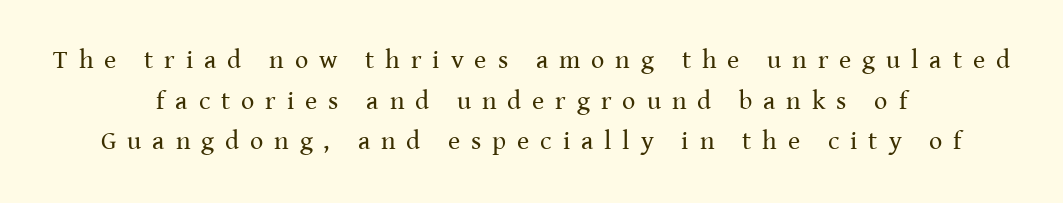
Q: Is the text bold? A: No.
Q: Is the text italic (slanted)? A: No, it is upright.
Q: Is the text underlined? A: No.
Q: How is the paragraph aligned? A: Centered.
Q: Is the spacing between letters normal or unusually wide? A: Unusually wide.
Q: Is the spacing between lines tight, normal or loose? A: Normal.
